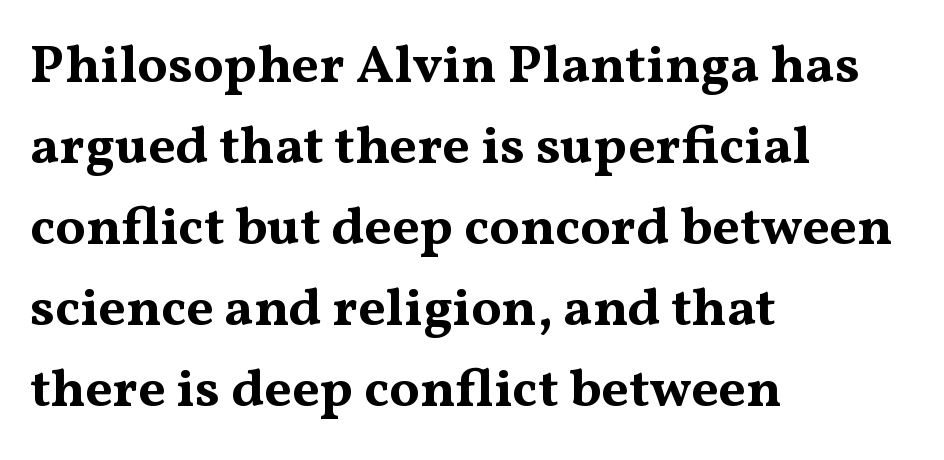
The letters are bold, with thick, heavy strokes. The passage shown is typeset with a serif family. This block has exactly the height ordinary leading produces. The letters stand upright; this is a roman face. Caption: multi-line text, flush left, ragged right. Here the glyphs are tracked normally, forming tight word shapes.
